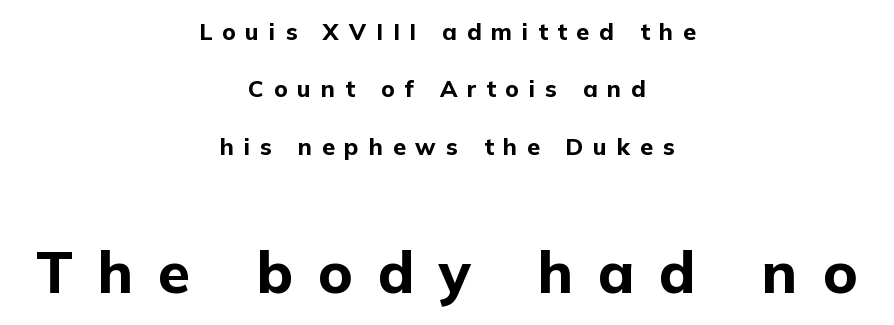
The image shows 58 px bold sans-serif type, upright; set centered, loose line spacing (2.49x), unusually wide letter spacing (+0.43 em), not underlined; the second (bottom) block is 2.52x larger; low stroke contrast and a medium x-height.
